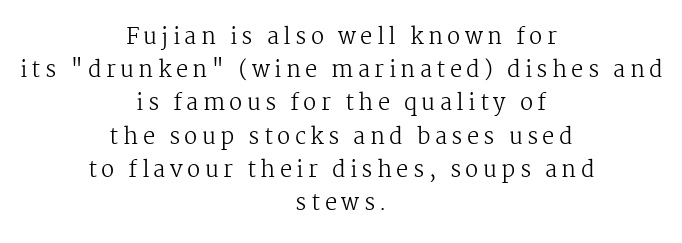
The letters stand straight up with perfectly vertical stems. One-word summary of the alignment: center. The passage shown is not bold in any degree. What stands out about the letter spacing? Its width — letters are far apart. Anything drawn beneath the words? Only blank space. Regular leading.
